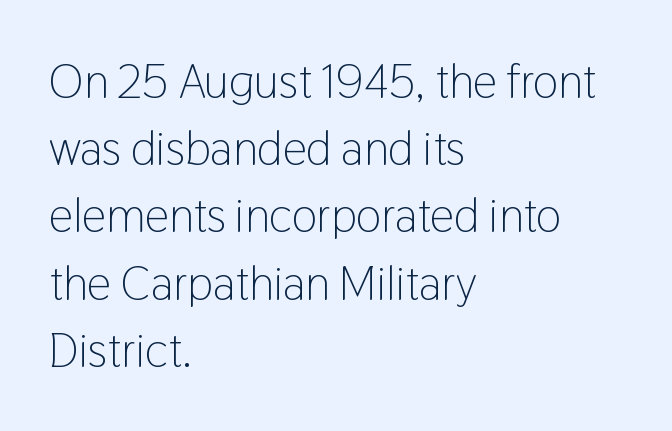
{"serif": "no", "italic": "no", "bold": "no", "weight": "light", "width": "condensed", "stroke_contrast": "low", "x_height": "medium", "monospaced": "no", "underline": "no", "align": "left", "line_spacing": "normal", "line_spacing_ratio": 1.4, "letter_spacing": "normal", "letter_spacing_em": 0.0, "glyph_px": 48}
